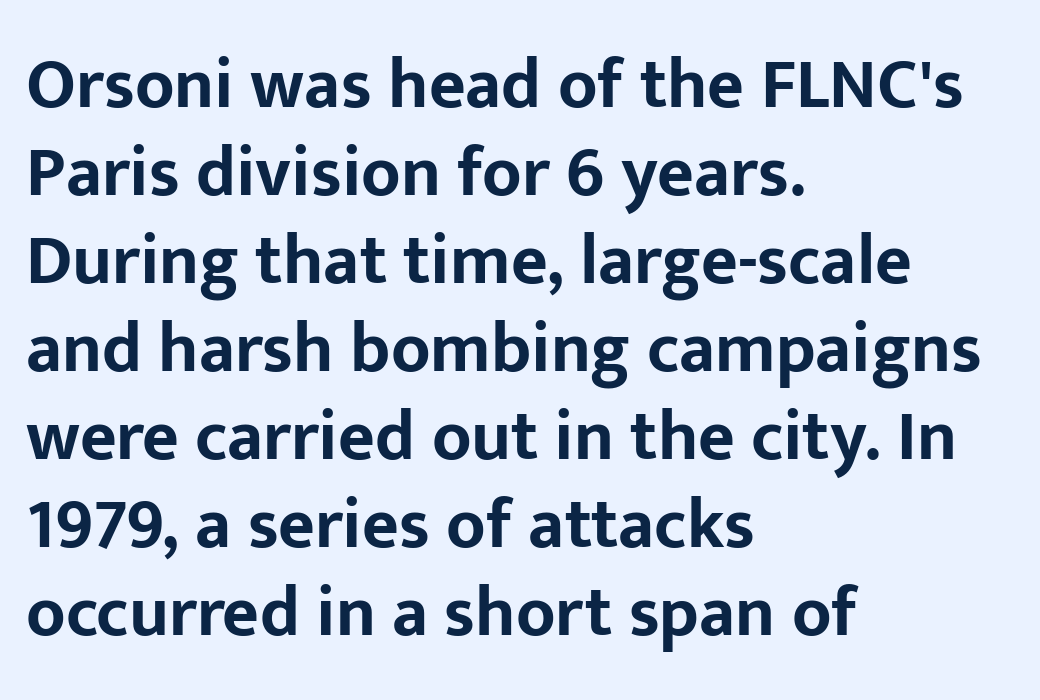
{"serif": "no", "italic": "no", "bold": "yes", "weight": "bold", "width": "normal", "stroke_contrast": "low", "x_height": "medium", "monospaced": "no", "underline": "no", "align": "left", "line_spacing_ratio": 1.24, "letter_spacing": "normal", "letter_spacing_em": 0.0, "glyph_px": 71}
